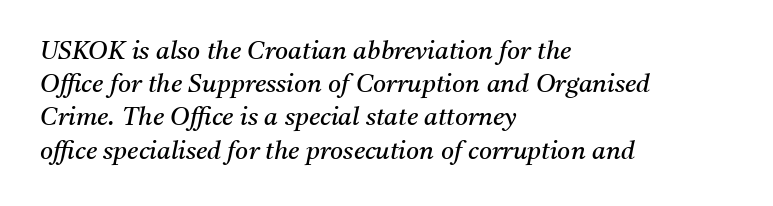
The image shows 25 px text type, italic (leaning right); set left-aligned, normal line spacing (1.33x), normal letter spacing, not underlined.
